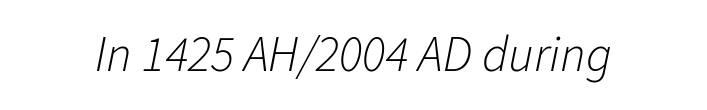
The image shows 50 px light type, italic (leaning right); set normal letter spacing, not underlined; low stroke contrast and a medium x-height.
